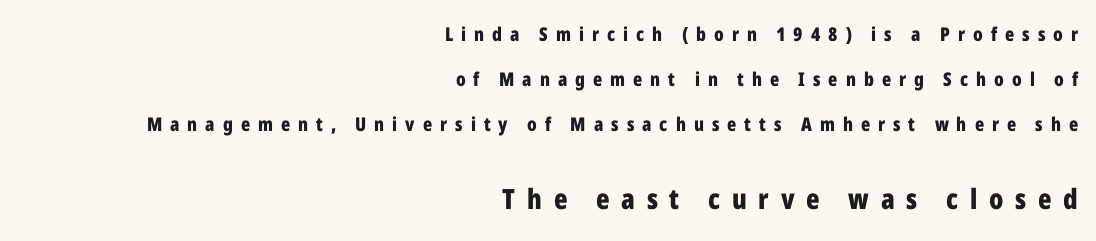
{"serif": "no", "italic": "no", "bold": "yes", "weight": "bold", "width": "condensed", "stroke_contrast": "low", "x_height": "medium", "monospaced": "no", "underline": "no", "align": "right", "line_spacing": "loose", "line_spacing_ratio": 2.37, "letter_spacing": "wide", "letter_spacing_em": 0.42, "larger_block": "second", "size_ratio": 1.47, "glyph_px": 28}
